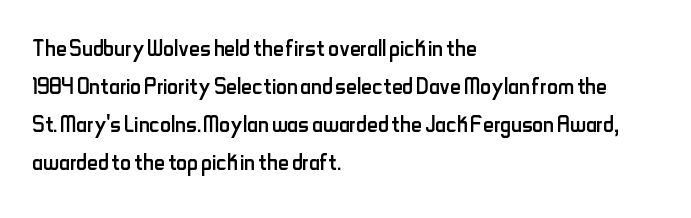
Q: Is the text bold? A: No.
Q: Is the text italic (slanted)? A: No, it is upright.
Q: Is the typeface a serif or a sans-serif typeface? A: Sans-serif.
Q: Is the text underlined? A: No.
Q: How is the paragraph aligned? A: Left-aligned.
Q: Is the spacing between letters normal or unusually wide? A: Normal.
Q: Is the spacing between lines tight, normal or loose? A: Normal.
Q: Width (condensed, normal, or wide)? A: Condensed.
Q: Stroke contrast? A: Low.
Q: x-height? A: Small.
Q: Monospaced? A: No.
